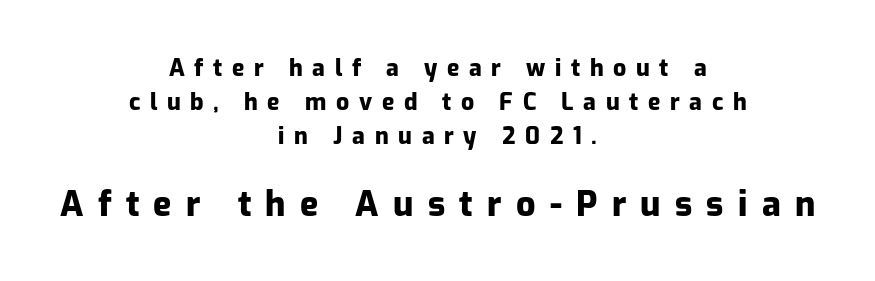
The block of text has a typical density, with ordinary space between rows. The letters advance in unequal steps, a hallmark of proportional type. Unlike a traditional serif, this face leaves its strokes unadorned. The typesetter chose a symmetrical, centered arrangement here. The area under the type is left untouched.
